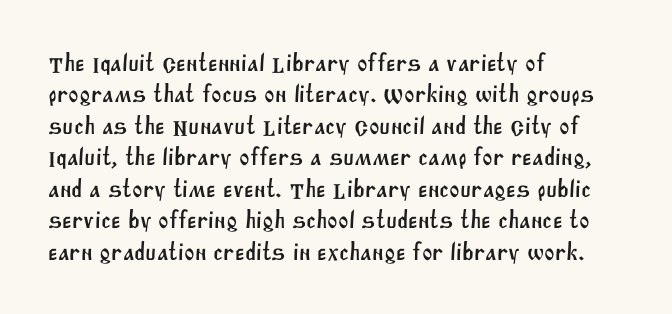
Q: Is the text underlined? A: No.
Q: How is the paragraph aligned? A: Left-aligned.
Q: Is the spacing between letters normal or unusually wide? A: Normal.
Q: Is the spacing between lines tight, normal or loose? A: Normal.
